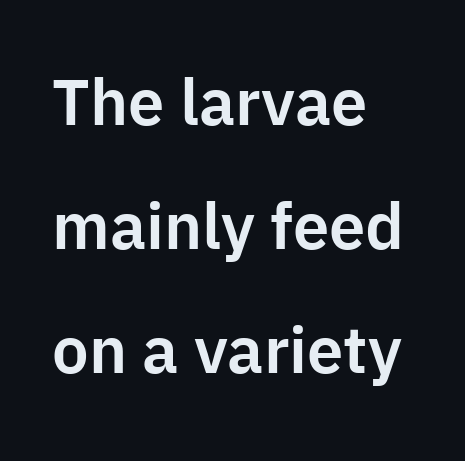
Q: Is the text italic (slanted)? A: No, it is upright.
Q: Is the typeface a serif or a sans-serif typeface? A: Sans-serif.
Q: Is the text underlined? A: No.
Q: How is the paragraph aligned? A: Left-aligned.
Q: Is the spacing between letters normal or unusually wide? A: Normal.
Q: Is the spacing between lines tight, normal or loose? A: Loose.
Q: Width (condensed, normal, or wide)? A: Normal.
Q: Stroke contrast? A: Low.
Q: x-height? A: Medium.
Q: Monospaced? A: No.
